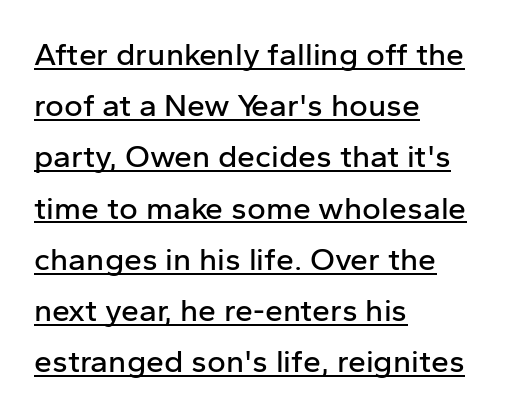
The rendering uses natural spacing where letterforms have individual widths. The passage is arranged the way most books set body copy — flush left. Notice how descenders clear the ascenders below comfortably — that's standard leading. This rendering employs a face without finishing strokes, i.e., a sans-serif. The typography opts for an upright posture over an oblique one.
